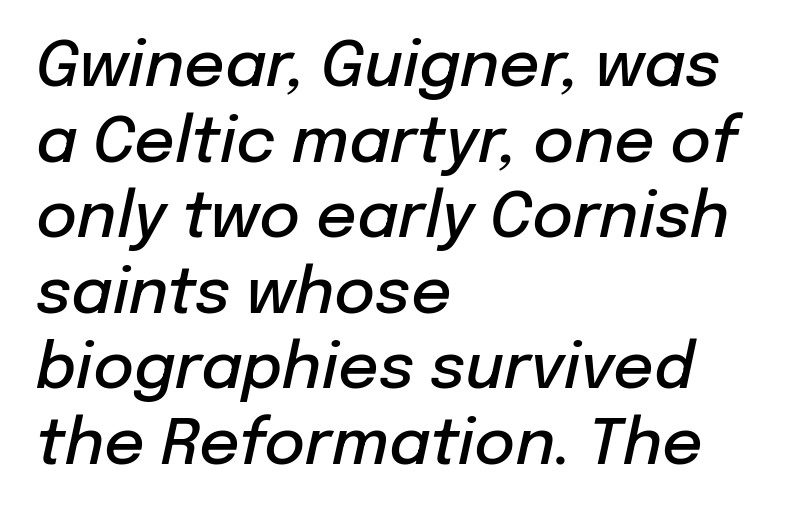
The glyphs have the mass of a demibold cut, below bold. Is the type slanted? Yes — the strokes lean at a clear angle. These lines are rendered in a variable-pitch font. These lines stack with their left ends in a neat column. This sample uses plain, unmodified letter spacing. Glance below the letters and you will spot only blank space.
